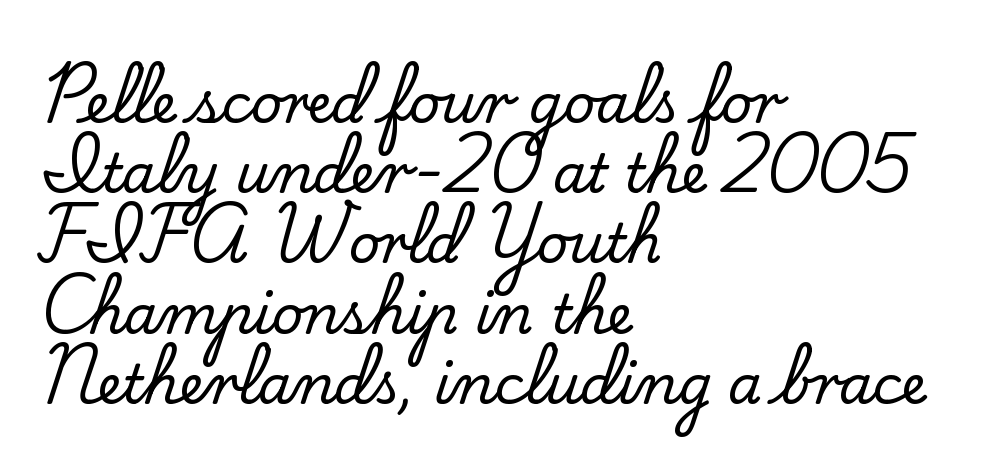
The image shows 54 px serif type; set left-aligned, normal line spacing (1.3x), normal letter spacing, not underlined; low stroke contrast and a small x-height.
